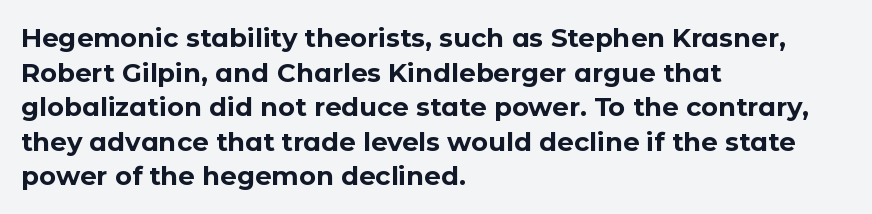
{"italic": "no", "bold": "yes", "underline": "no", "align": "left", "line_spacing": "normal", "line_spacing_ratio": 1.33, "letter_spacing": "normal", "letter_spacing_em": 0.0, "glyph_px": 26}
